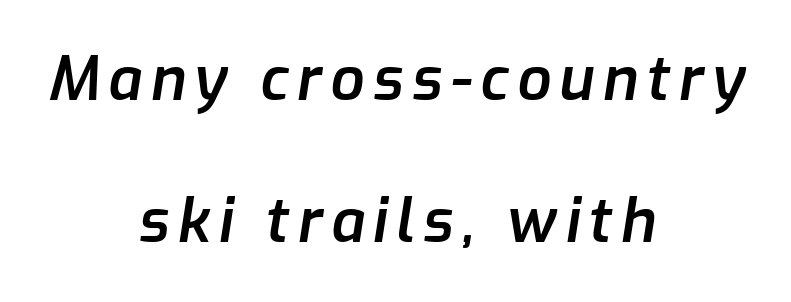
{"italic": "yes", "lean": "right", "slant_degrees": 9, "bold": "semi", "weight": "semibold", "width": "normal", "stroke_contrast": "low", "x_height": "medium", "monospaced": "no", "underline": "no", "align": "center", "line_spacing": "loose", "line_spacing_ratio": 2.37, "glyph_px": 60}
